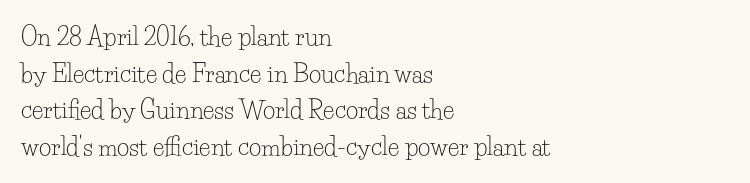
{"italic": "no", "bold": "no", "underline": "no", "align": "left", "line_spacing": "normal", "line_spacing_ratio": 1.53, "letter_spacing": "normal", "letter_spacing_em": 0.0, "glyph_px": 24}
